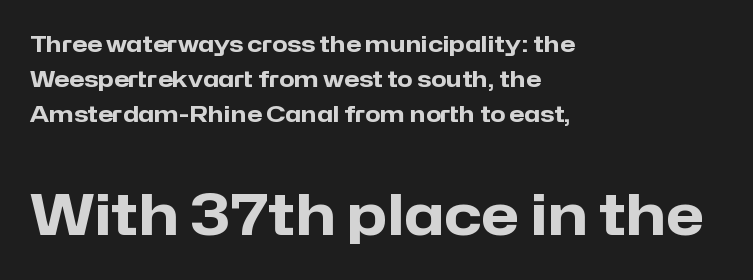
The image shows 56 px heavy sans-serif type, upright; set left-aligned, normal line spacing (1.6x), normal letter spacing, not underlined; the second (bottom) block is 2.55x larger; low stroke contrast and a medium x-height.
